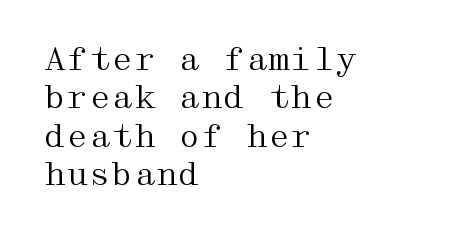
{"serif": "yes", "italic": "no", "bold": "no", "weight": "regular", "width": "wide", "stroke_contrast": "medium", "x_height": "medium", "underline": "no", "align": "left", "line_spacing_ratio": 1.2, "letter_spacing": "normal", "letter_spacing_em": 0.0, "glyph_px": 32}
